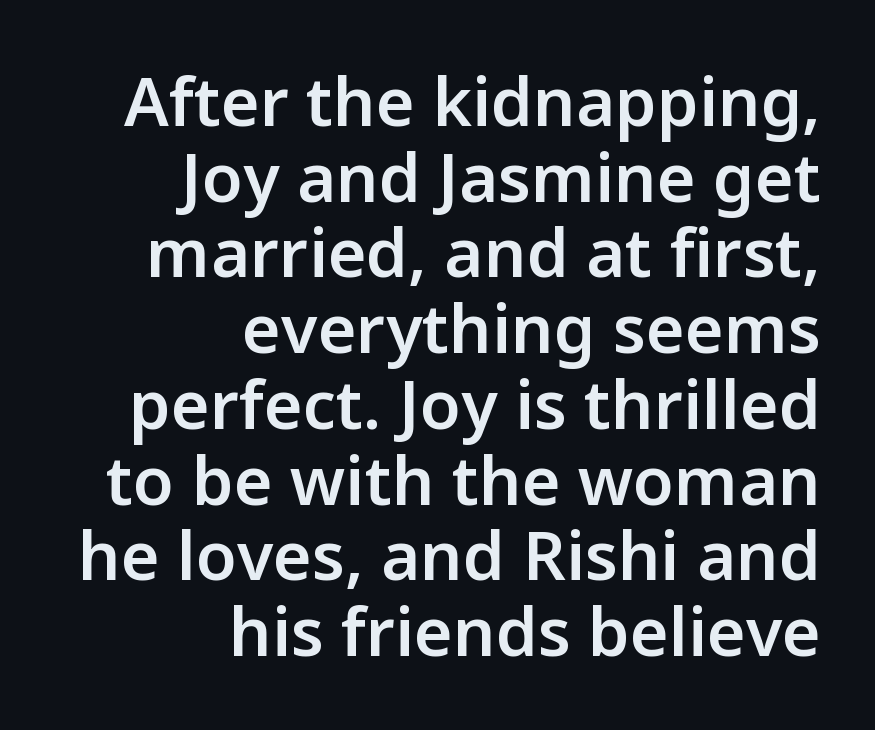
The image shows 67 px semibold sans-serif type, upright; set right-aligned, tight line spacing (1.13x), normal letter spacing, not underlined; low stroke contrast and a medium x-height.
